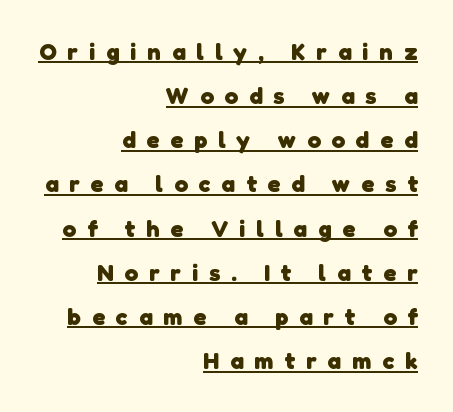
Q: Is the text bold? A: Yes.
Q: Is the text underlined? A: Yes.
Q: How is the paragraph aligned? A: Right-aligned.
Q: Is the spacing between letters normal or unusually wide? A: Unusually wide.
